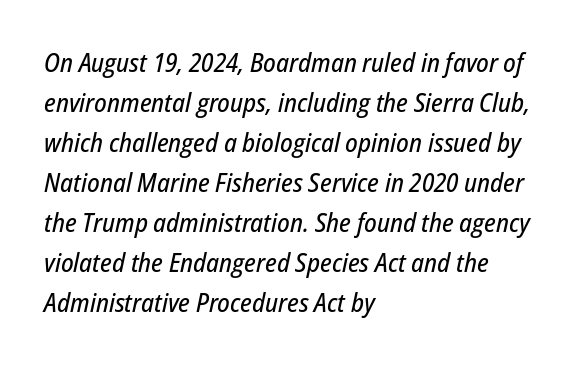
The image shows 26 px text type, italic (leaning right); set left-aligned, normal line spacing (1.54x), normal letter spacing, not underlined.
